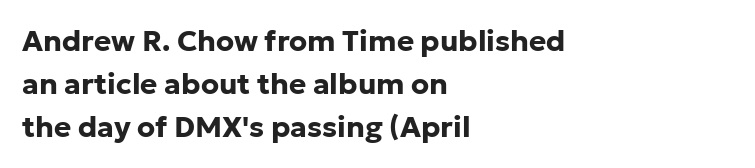
The image shows 29 px bold sans-serif type, upright; set left-aligned, normal line spacing (1.49x), normal letter spacing, not underlined; low stroke contrast and a medium x-height.
